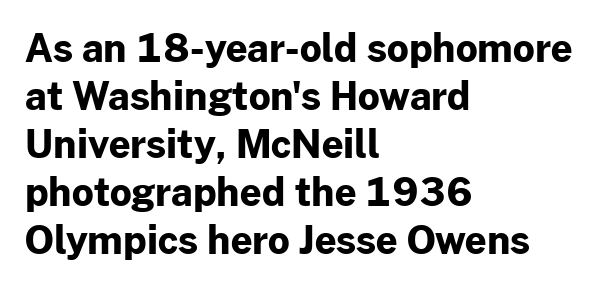
The space beneath each line is pristine and unruled. The passage shown is emphatically bold. Nope, not italic — everything's standing straight. The passage shown has conventional tracking throughout.
